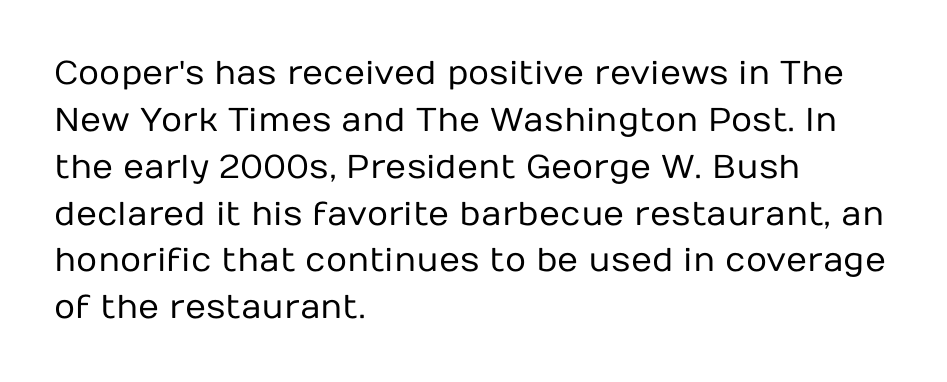
The image shows 33 px regular-weight sans-serif type, upright; set left-aligned, normal line spacing (1.42x), normal letter spacing, not underlined; low stroke contrast and a medium x-height.
